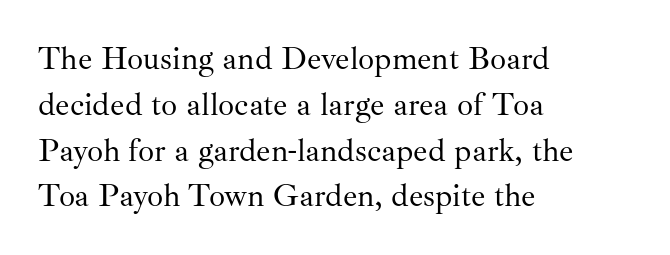
The passage shown is typeset with a serif family. The passage shown stacks its lines at a standard gap. The letters advance in unequal steps, a hallmark of proportional type. Unlike italic type, these characters show no tilt at all.
